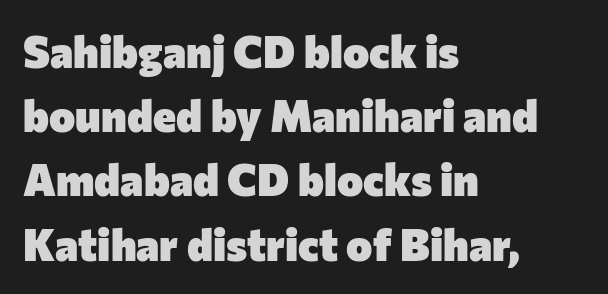
{"serif": "no", "italic": "no", "bold": "yes", "weight": "heavy", "width": "normal", "stroke_contrast": "low", "x_height": "medium", "monospaced": "no", "underline": "no", "align": "left", "line_spacing": "normal", "line_spacing_ratio": 1.46, "letter_spacing": "normal", "letter_spacing_em": 0.0, "glyph_px": 44}
